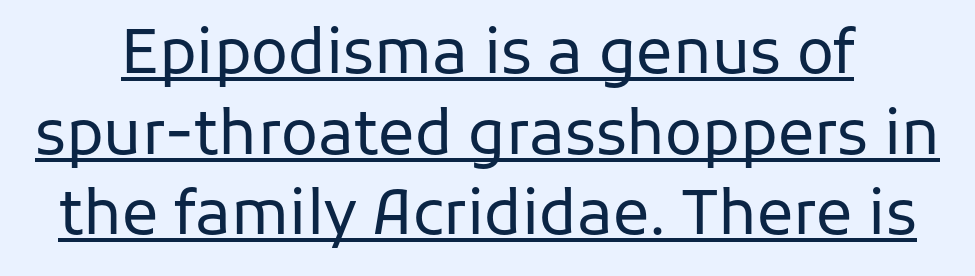
Q: Is the text bold? A: No.
Q: Is the text italic (slanted)? A: No, it is upright.
Q: Is the typeface a serif or a sans-serif typeface? A: Sans-serif.
Q: Is the text underlined? A: Yes.
Q: Is the spacing between letters normal or unusually wide? A: Normal.
Q: Is the spacing between lines tight, normal or loose? A: Normal.
Q: Width (condensed, normal, or wide)? A: Normal.
Q: Stroke contrast? A: Low.
Q: x-height? A: Medium.
Q: Monospaced? A: No.
